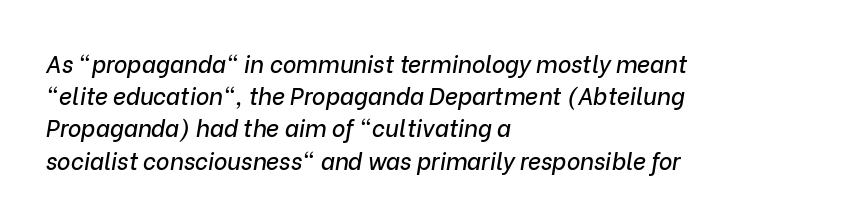
The image shows 23 px text type, italic (leaning right); set left-aligned, normal line spacing (1.4x), normal letter spacing, not underlined.
